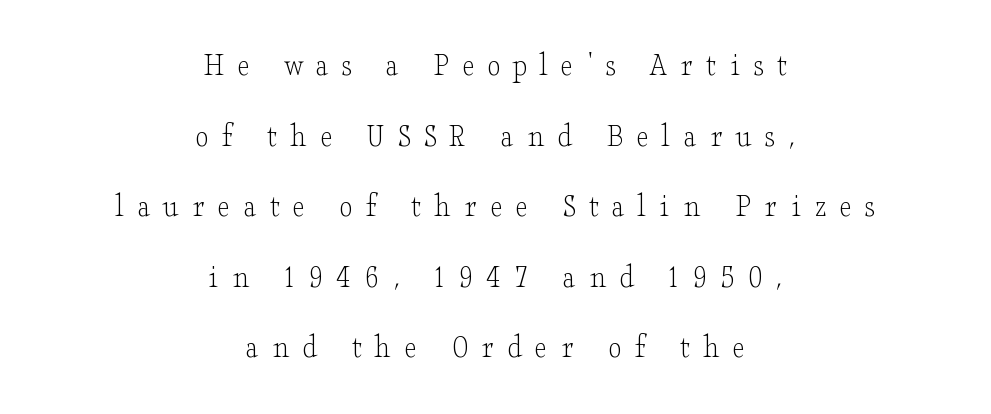
The image shows 33 px light, wide serif type, upright; set centered, loose line spacing (2.14x), unusually wide letter spacing (+0.4 em), not underlined; low stroke contrast and a small x-height.
